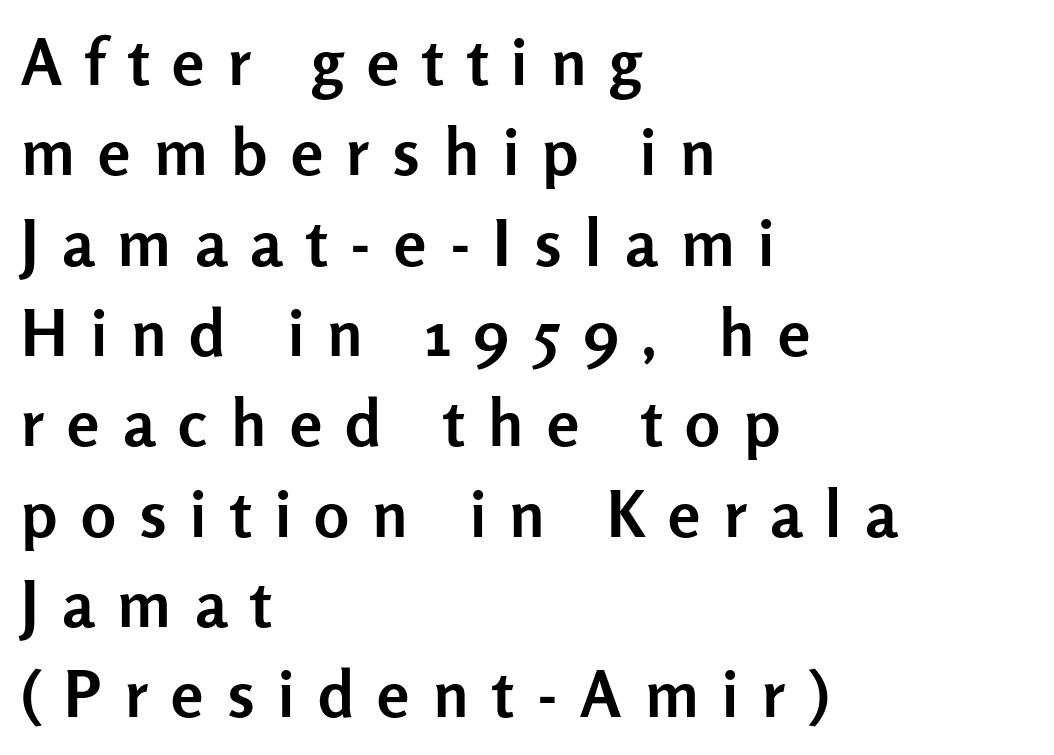
Q: Is the text bold? A: Yes.
Q: Is the text italic (slanted)? A: No, it is upright.
Q: Is the typeface a serif or a sans-serif typeface? A: Sans-serif.
Q: Is the text underlined? A: No.
Q: How is the paragraph aligned? A: Left-aligned.
Q: Is the spacing between letters normal or unusually wide? A: Unusually wide.
Q: Is the spacing between lines tight, normal or loose? A: Normal.
Q: Width (condensed, normal, or wide)? A: Normal.
Q: Stroke contrast? A: Low.
Q: x-height? A: Medium.
Q: Monospaced? A: No.
